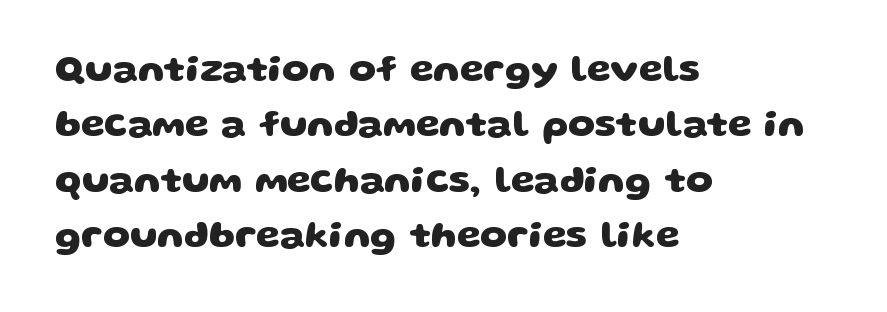
The image shows 38 px heavy, wide sans-serif type; set left-aligned, normal line spacing (1.46x), normal letter spacing, not underlined; low stroke contrast and a large x-height.
